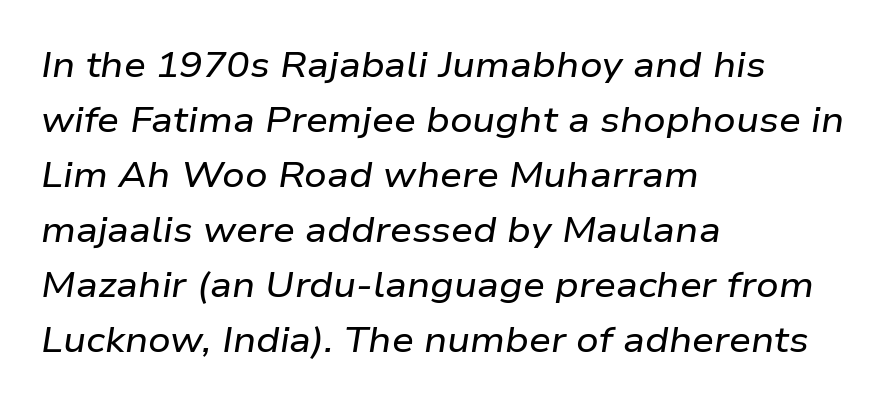
{"italic": "yes", "lean": "right", "slant_degrees": 9, "width": "wide", "stroke_contrast": "low", "x_height": "medium", "monospaced": "no", "underline": "no", "align": "left", "line_spacing": "normal", "line_spacing_ratio": 1.57, "letter_spacing": "normal", "letter_spacing_em": 0.0, "glyph_px": 35}
